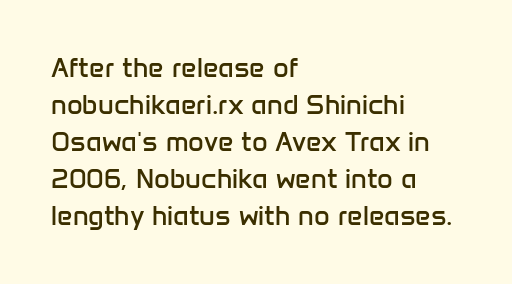
Q: Is the text bold? A: No.
Q: Is the text italic (slanted)? A: No, it is upright.
Q: Is the text underlined? A: No.
Q: How is the paragraph aligned? A: Left-aligned.
Q: Is the spacing between letters normal or unusually wide? A: Normal.
Q: Is the spacing between lines tight, normal or loose? A: Normal.
